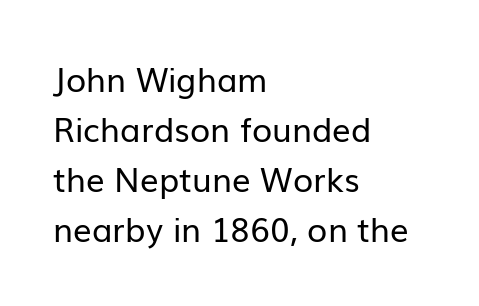
Q: Is the text bold? A: No.
Q: Is the text italic (slanted)? A: No, it is upright.
Q: Is the typeface a serif or a sans-serif typeface? A: Sans-serif.
Q: Is the text underlined? A: No.
Q: How is the paragraph aligned? A: Left-aligned.
Q: Is the spacing between letters normal or unusually wide? A: Normal.
Q: Is the spacing between lines tight, normal or loose? A: Normal.
Q: Width (condensed, normal, or wide)? A: Normal.
Q: Stroke contrast? A: Low.
Q: x-height? A: Medium.
Q: Monospaced? A: No.
